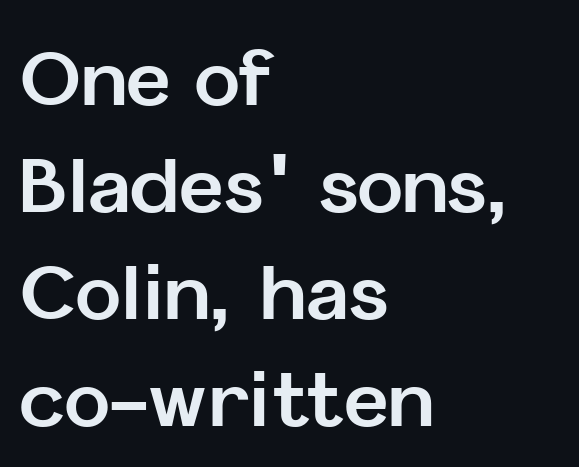
The image shows 77 px bold sans-serif type, upright; set left-aligned, normal line spacing (1.39x), normal letter spacing, not underlined; low stroke contrast and a medium x-height.
